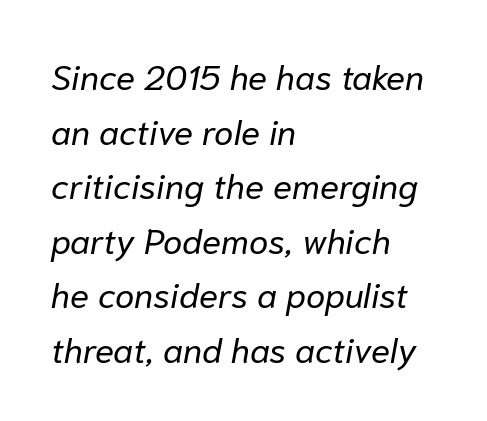
{"italic": "yes", "lean": "right", "slant_degrees": 10, "bold": "no", "weight": "regular", "width": "normal", "stroke_contrast": "low", "x_height": "medium", "monospaced": "no", "underline": "no", "align": "left", "line_spacing": "normal", "line_spacing_ratio": 1.56, "letter_spacing": "normal", "letter_spacing_em": 0.0, "glyph_px": 35}
